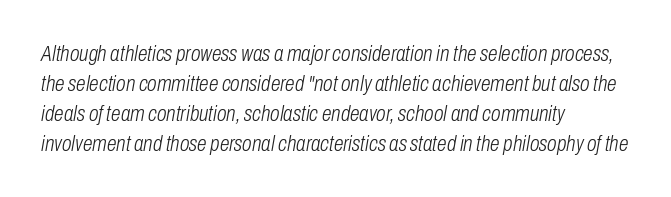
Q: Is the text bold? A: No.
Q: Is the text italic (slanted)? A: Yes, it leans right by about 10 degrees.
Q: Is the text underlined? A: No.
Q: How is the paragraph aligned? A: Left-aligned.
Q: Is the spacing between letters normal or unusually wide? A: Normal.
Q: Is the spacing between lines tight, normal or loose? A: Normal.
